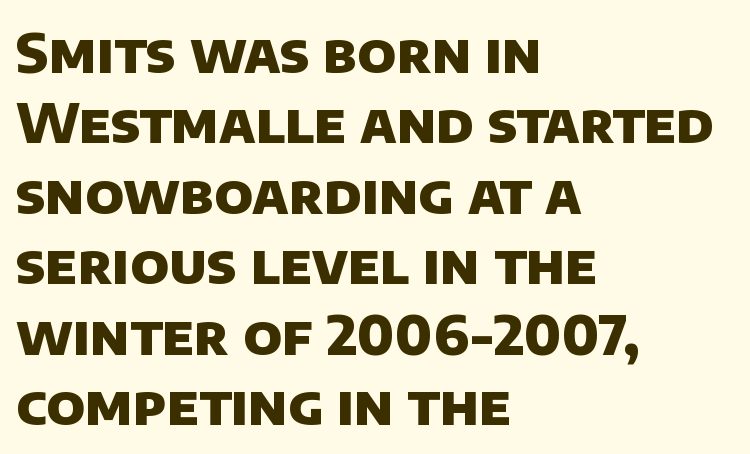
This sample has the flowing, uneven cadence of proportional lettering. This block has exactly the height ordinary leading produces. Is the block centered? No — it sits flush against the left margin. The typeface chosen for these lines omits serifs.
